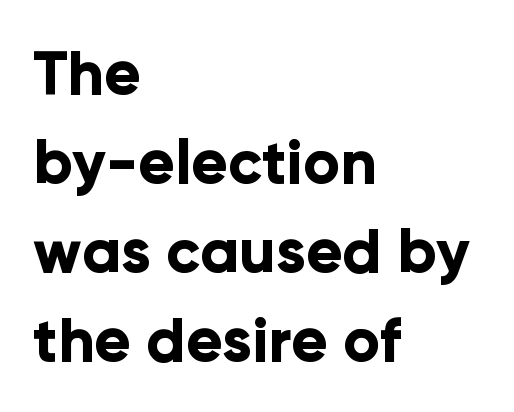
The image shows 61 px bold sans-serif type, upright; set left-aligned, normal line spacing (1.46x), normal letter spacing, not underlined; low stroke contrast and a medium x-height.
